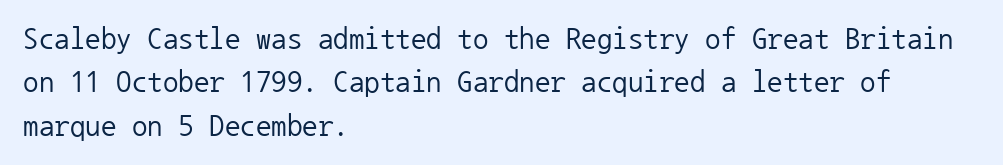
Tall strokes in this sample are plumb rather than angled. Baseline-to-baseline distance is the conventional proportion of letter height. The passage shown is typeset with a sans-serif family. The tracking reads as untouched default to a designer's eye. Note the uniform advance width — an 'i' takes as much space as an 'm'. Words float on clear page, feet unadorned.
